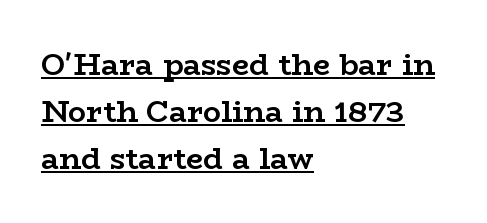
Q: Is the text bold? A: Yes.
Q: Is the text italic (slanted)? A: No, it is upright.
Q: Is the typeface a serif or a sans-serif typeface? A: Serif.
Q: Is the text underlined? A: Yes.
Q: How is the paragraph aligned? A: Left-aligned.
Q: Is the spacing between letters normal or unusually wide? A: Normal.
Q: Is the spacing between lines tight, normal or loose? A: Normal.
Q: Width (condensed, normal, or wide)? A: Wide.
Q: Stroke contrast? A: Low.
Q: x-height? A: Medium.
Q: Monospaced? A: No.
